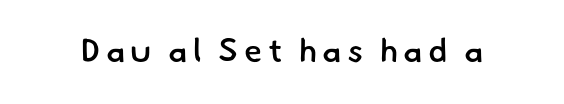
Q: Is the text bold? A: Semi-bold.
Q: Is the typeface a serif or a sans-serif typeface? A: Sans-serif.
Q: Is the text underlined? A: No.
Q: Width (condensed, normal, or wide)? A: Normal.
Q: Stroke contrast? A: Low.
Q: x-height? A: Small.
Q: Monospaced? A: No.
